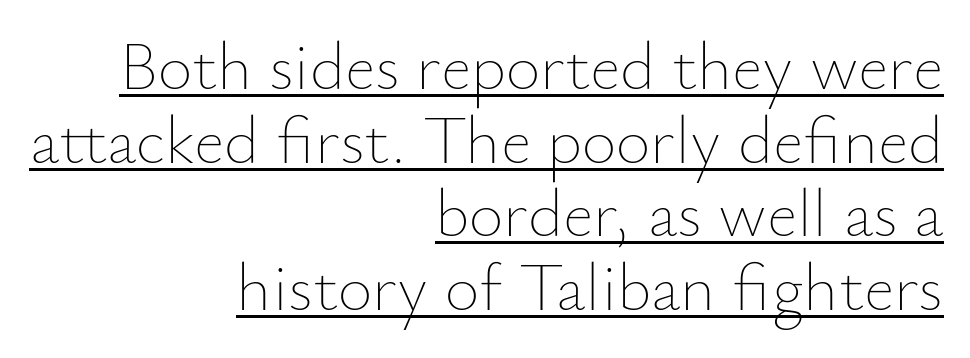
Q: Is the text bold? A: No.
Q: Is the text italic (slanted)? A: No, it is upright.
Q: Is the text underlined? A: Yes.
Q: How is the paragraph aligned? A: Right-aligned.
Q: Is the spacing between letters normal or unusually wide? A: Normal.
Q: Is the spacing between lines tight, normal or loose? A: Tight.
Q: Width (condensed, normal, or wide)? A: Normal.
Q: Stroke contrast? A: Low.
Q: x-height? A: Small.
Q: Monospaced? A: No.
